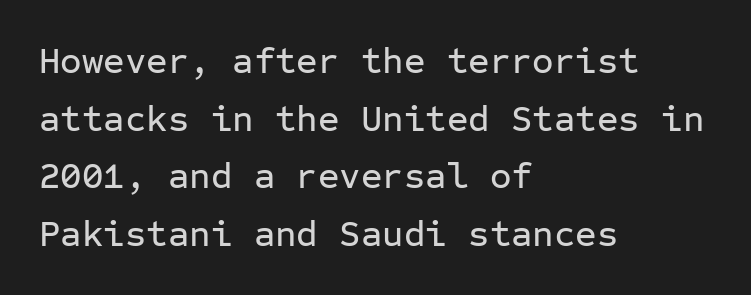
The image shows 37 px sans-serif type, upright, monospaced; set left-aligned, normal line spacing (1.56x), normal letter spacing, not underlined; low stroke contrast and a medium x-height.
